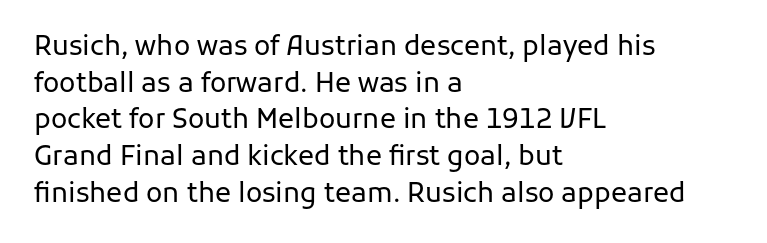
{"italic": "no", "bold": "no", "underline": "no", "align": "left", "line_spacing": "normal", "line_spacing_ratio": 1.36, "letter_spacing": "normal", "letter_spacing_em": 0.0, "glyph_px": 27}
